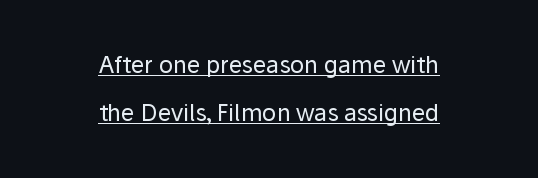
{"italic": "no", "bold": "no", "underline": "yes", "align": "center", "line_spacing": "loose", "line_spacing_ratio": 2.1, "letter_spacing": "normal", "letter_spacing_em": 0.0, "glyph_px": 23}
